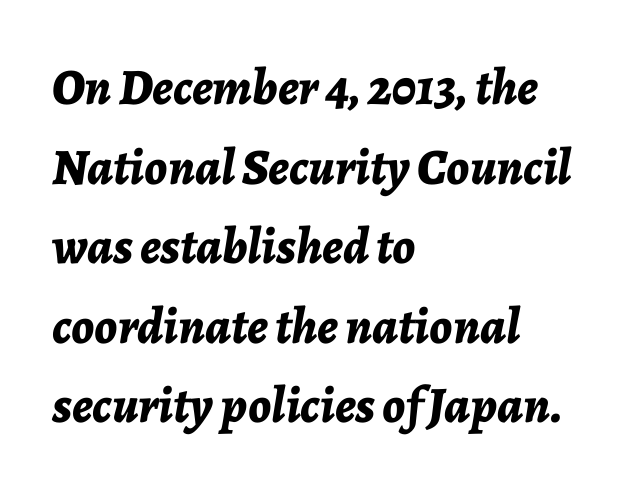
You could not count columns in this text — the font is proportionally spaced. The letters sit at their default tracking, neither squeezed nor spread. The vertical gap from one line to the next is medium. The zone under the glyphs is completely vacant. Is the block centered? No — it sits flush against the left margin.
